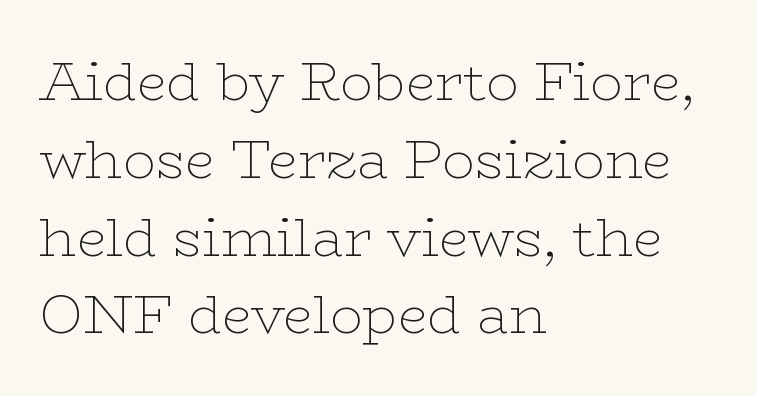
The image shows 54 px thin, wide serif type, upright; set left-aligned, normal line spacing (1.44x), normal letter spacing, not underlined; low stroke contrast and a medium x-height.
